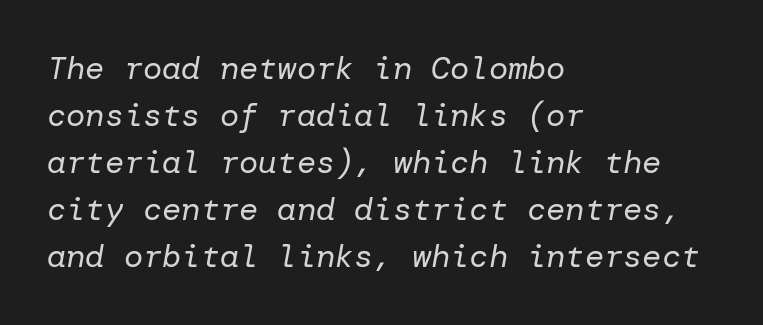
The image shows 32 px regular-weight type, italic (leaning right); set left-aligned, normal line spacing (1.47x), normal letter spacing, not underlined; low stroke contrast and a medium x-height.
